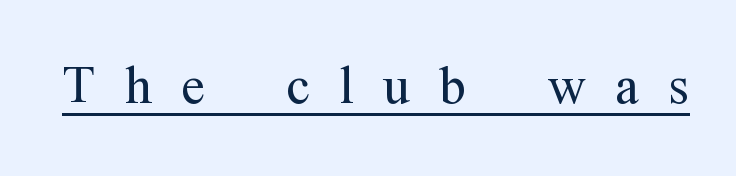
Q: Is the text bold? A: No.
Q: Is the text italic (slanted)? A: No, it is upright.
Q: Is the typeface a serif or a sans-serif typeface? A: Serif.
Q: Is the text underlined? A: Yes.
Q: Is the spacing between letters normal or unusually wide? A: Unusually wide.
Q: Width (condensed, normal, or wide)? A: Condensed.
Q: Stroke contrast? A: Medium.
Q: x-height? A: Medium.
Q: Monospaced? A: No.
